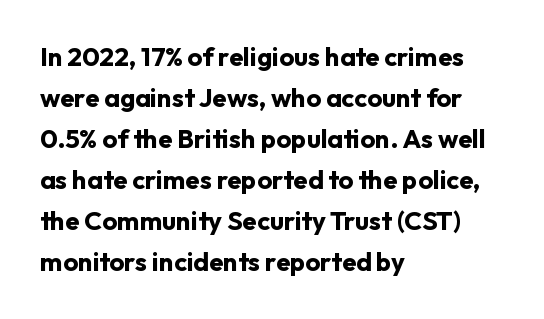
The image shows 26 px bold type, upright; set left-aligned, normal line spacing (1.58x), normal letter spacing, not underlined.
